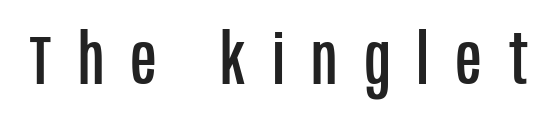
The image shows 69 px condensed sans-serif type, upright; set unusually wide letter spacing (+0.4 em), not underlined; low stroke contrast and a large x-height.
